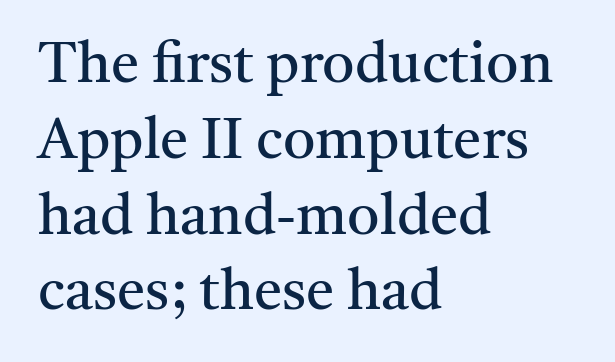
{"serif": "yes", "italic": "no", "bold": "no", "weight": "regular", "width": "normal", "stroke_contrast": "medium", "x_height": "medium", "monospaced": "no", "underline": "no", "align": "left", "line_spacing": "normal", "line_spacing_ratio": 1.33, "letter_spacing": "normal", "letter_spacing_em": 0.0, "glyph_px": 57}
